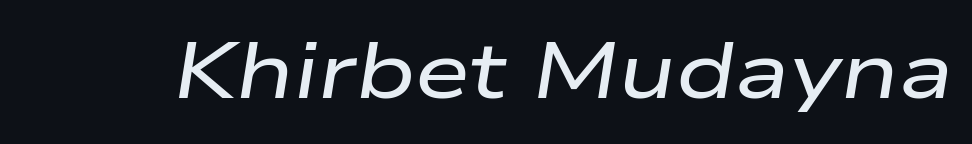
Q: Is the text italic (slanted)? A: Yes, it leans right by about 9 degrees.
Q: Is the text underlined? A: No.
Q: Is the spacing between letters normal or unusually wide? A: Normal.
Q: Width (condensed, normal, or wide)? A: Wide.
Q: Stroke contrast? A: Low.
Q: x-height? A: Medium.
Q: Monospaced? A: No.
